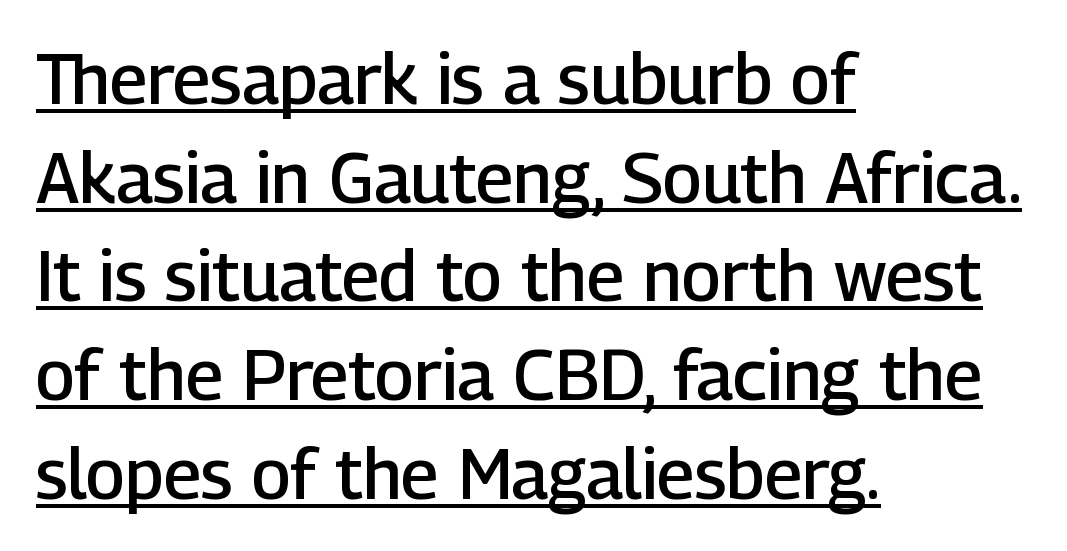
Q: Is the text bold? A: Semi-bold.
Q: Is the text italic (slanted)? A: No, it is upright.
Q: Is the typeface a serif or a sans-serif typeface? A: Sans-serif.
Q: Is the text underlined? A: Yes.
Q: How is the paragraph aligned? A: Left-aligned.
Q: Is the spacing between letters normal or unusually wide? A: Normal.
Q: Is the spacing between lines tight, normal or loose? A: Normal.
Q: Width (condensed, normal, or wide)? A: Normal.
Q: Stroke contrast? A: Low.
Q: x-height? A: Medium.
Q: Monospaced? A: No.
